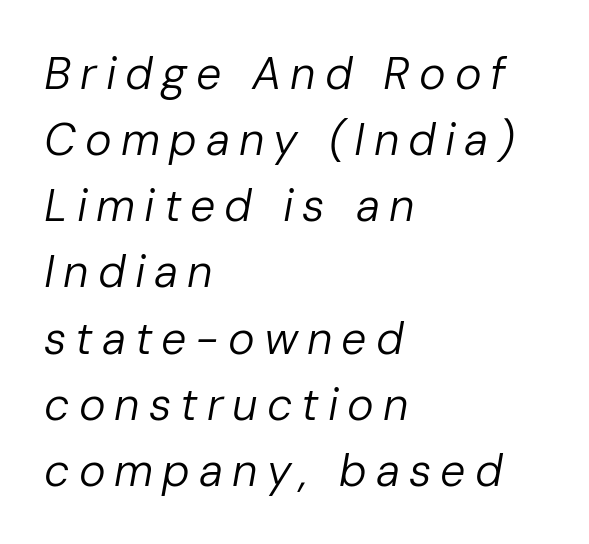
Plain, unruled lines of type. Slanted lettering throughout. The strokes are not fattened; the text isn't bold. These lines are rendered in a variable-pitch font.
